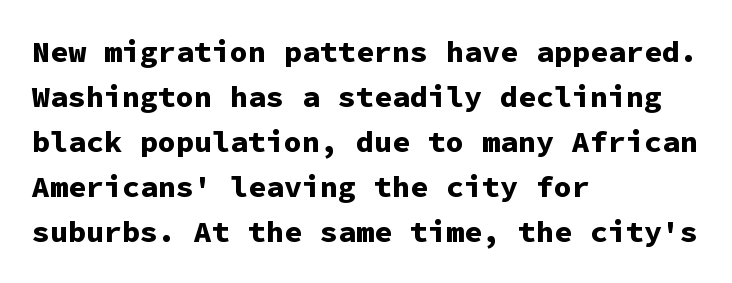
{"serif": "no", "italic": "no", "bold": "yes", "weight": "bold", "width": "normal", "stroke_contrast": "low", "x_height": "medium", "monospaced": "yes", "underline": "no", "align": "left", "line_spacing": "normal", "line_spacing_ratio": 1.5, "letter_spacing": "normal", "letter_spacing_em": 0.0, "glyph_px": 30}
